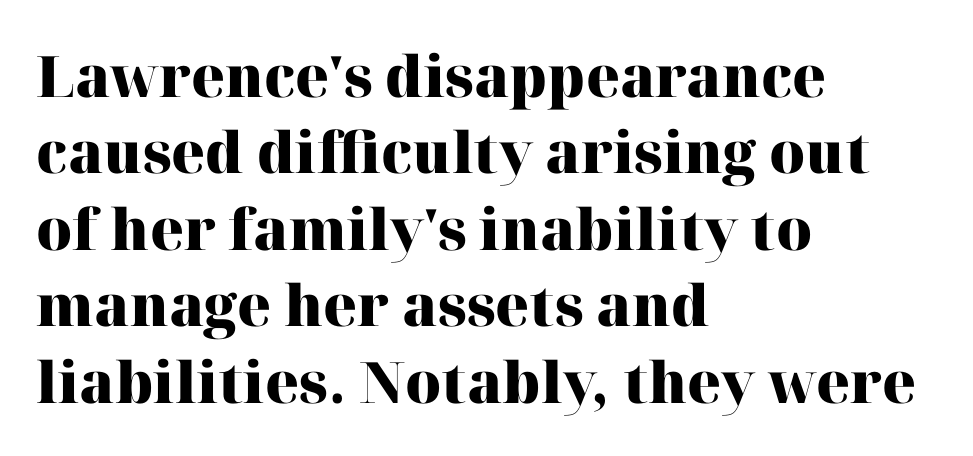
The image shows 57 px heavy serif type, upright; set left-aligned, normal line spacing (1.34x), normal letter spacing, not underlined; high stroke contrast and a medium x-height.
